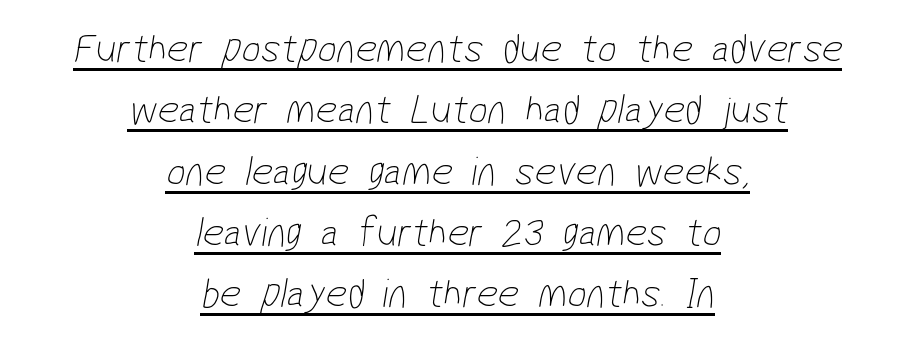
The image shows 42 px thin, condensed sans-serif type; set centered, normal line spacing (1.46x), normal letter spacing, underlined; low stroke contrast and a medium x-height.
